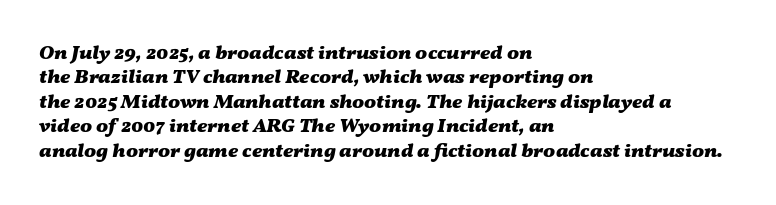
Q: Is the text bold? A: Yes.
Q: Is the text italic (slanted)? A: Yes, it leans right by about 11 degrees.
Q: Is the text underlined? A: No.
Q: How is the paragraph aligned? A: Left-aligned.
Q: Is the spacing between letters normal or unusually wide? A: Normal.
